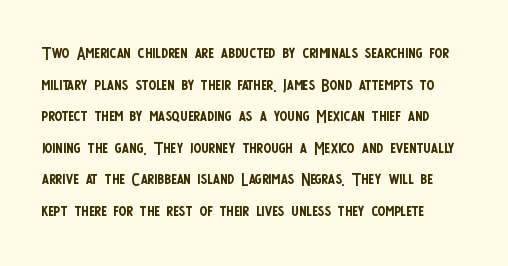
Q: Is the text bold? A: No.
Q: Is the text italic (slanted)? A: No, it is upright.
Q: Is the text underlined? A: No.
Q: Is the spacing between letters normal or unusually wide? A: Normal.
Q: Is the spacing between lines tight, normal or loose? A: Normal.
